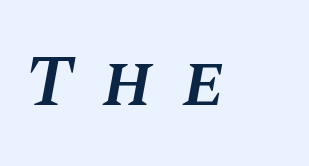
The image shows 74 px semibold type, italic (leaning right); set unusually wide letter spacing (+0.4 em), not underlined; medium stroke contrast and a large x-height.
